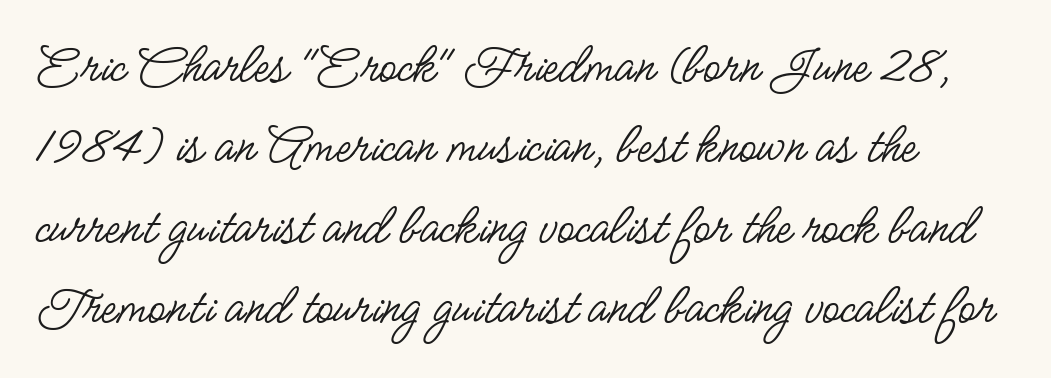
Q: Is the text bold? A: No.
Q: Is the text italic (slanted)? A: Yes.
Q: Is the typeface a serif or a sans-serif typeface? A: Sans-serif.
Q: Is the text underlined? A: No.
Q: How is the paragraph aligned? A: Left-aligned.
Q: Is the spacing between letters normal or unusually wide? A: Normal.
Q: Is the spacing between lines tight, normal or loose? A: Normal.
Q: Width (condensed, normal, or wide)? A: Condensed.
Q: Stroke contrast? A: Low.
Q: x-height? A: Small.
Q: Monospaced? A: No.
